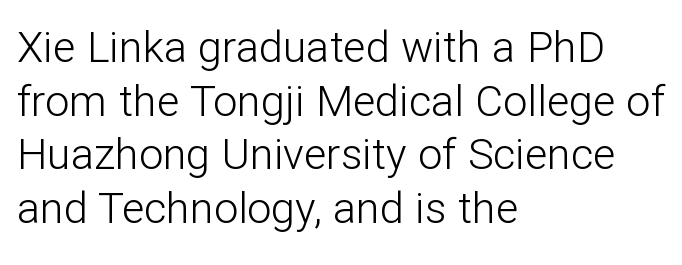
The image shows 43 px light sans-serif type, upright; set left-aligned, normal line spacing (1.25x), normal letter spacing, not underlined; low stroke contrast and a medium x-height.
